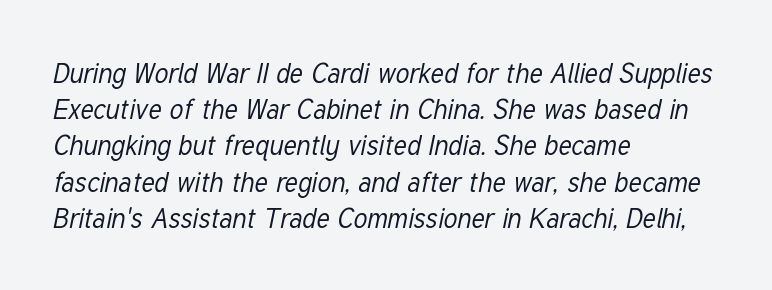
A normal amount of white space separates one row of letters from the next. No letter is thick-stroked: the sample isn't bold. The text carries the slant typical of an italic or oblique font. Spacing between characters is what you'd get straight out of the box. Beneath every word, the page is bare. Does the copy run flush right? No — it runs flush left.
